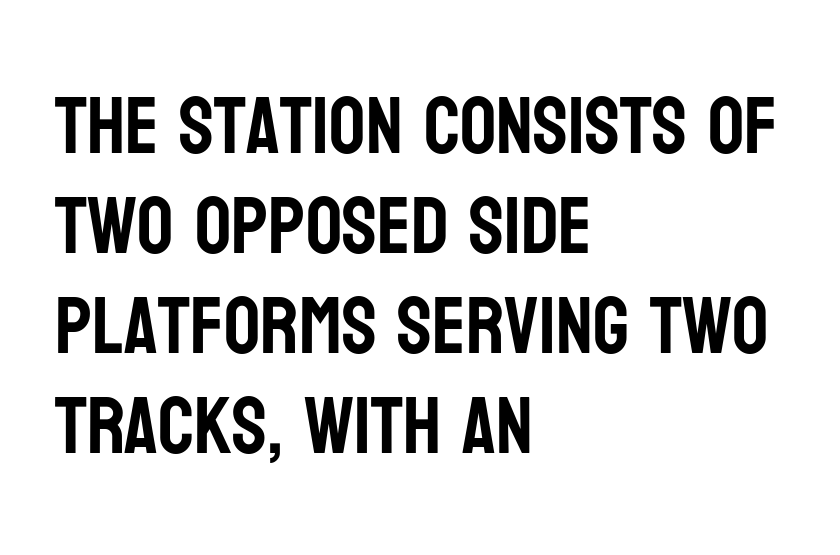
{"serif": "no", "italic": "no", "width": "condensed", "stroke_contrast": "low", "x_height": "large", "monospaced": "no", "underline": "no", "align": "left", "line_spacing": "normal", "line_spacing_ratio": 1.25, "letter_spacing": "normal", "letter_spacing_em": 0.0, "glyph_px": 80}
